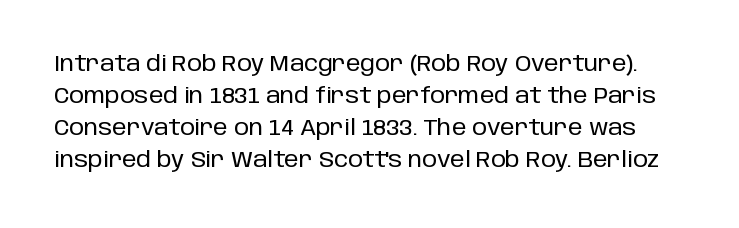
{"italic": "no", "underline": "no", "line_spacing": "normal", "line_spacing_ratio": 1.53, "letter_spacing": "normal", "letter_spacing_em": 0.0, "glyph_px": 21}
